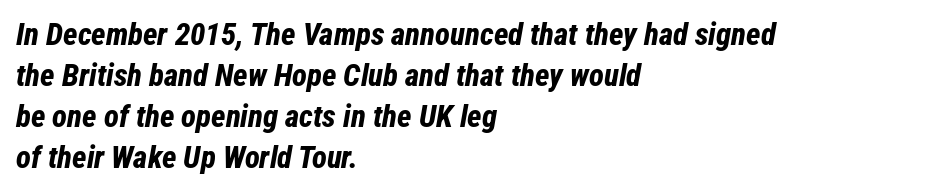
The image shows 31 px bold, condensed type, italic (leaning right); set left-aligned, normal line spacing (1.32x), normal letter spacing, not underlined; low stroke contrast and a medium x-height.
